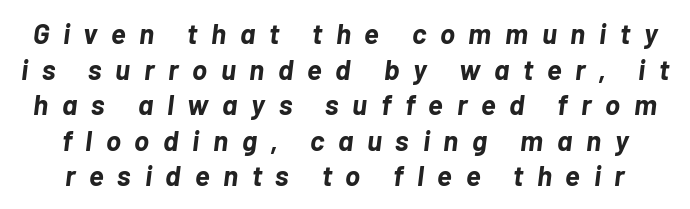
The image shows 28 px bold type, italic (leaning right); set normal line spacing (1.27x), unusually wide letter spacing (+0.49 em), not underlined; low stroke contrast and a medium x-height.
